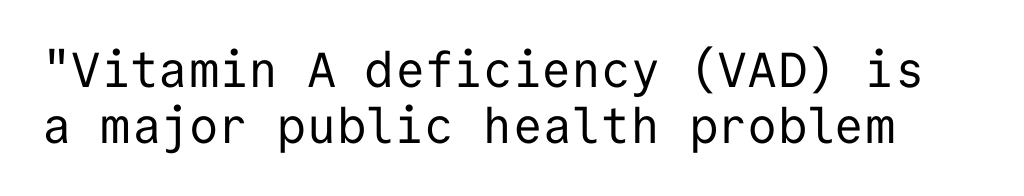
Nothing unusual about the tracking: characters are spaced as the font intends. To sum up the face: it is a sans, with no serifs. This is roman type, the default non-slanted kind. Spacing verdict: monospaced, one width for all characters.
